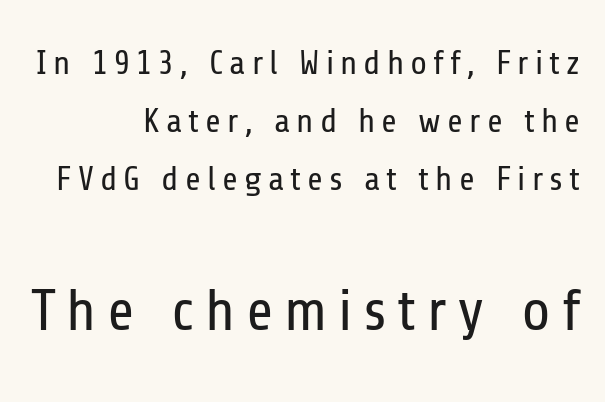
The image shows 59 px regular-weight, condensed sans-serif type, upright; set right-aligned, normal line spacing (1.7x), not underlined; the second (bottom) block is 1.74x larger; low stroke contrast and a medium x-height.
